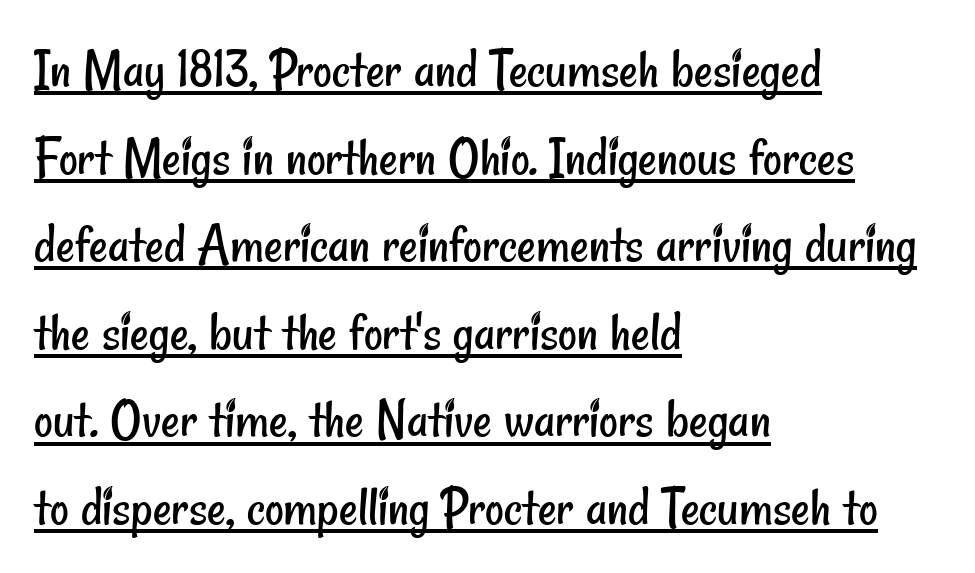
{"serif": "no", "bold": "no", "weight": "regular", "width": "condensed", "stroke_contrast": "low", "x_height": "small", "monospaced": "no", "underline": "yes", "align": "left", "line_spacing": "normal", "line_spacing_ratio": 1.51, "letter_spacing": "normal", "letter_spacing_em": 0.0, "glyph_px": 58}
